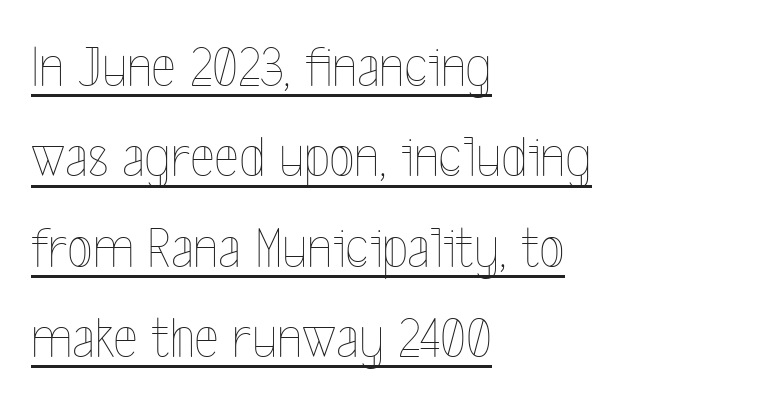
{"italic": "no", "bold": "no", "weight": "thin", "width": "condensed", "x_height": "medium", "monospaced": "no", "underline": "yes", "align": "left", "line_spacing": "normal", "line_spacing_ratio": 1.53, "letter_spacing": "normal", "letter_spacing_em": 0.0, "glyph_px": 59}
